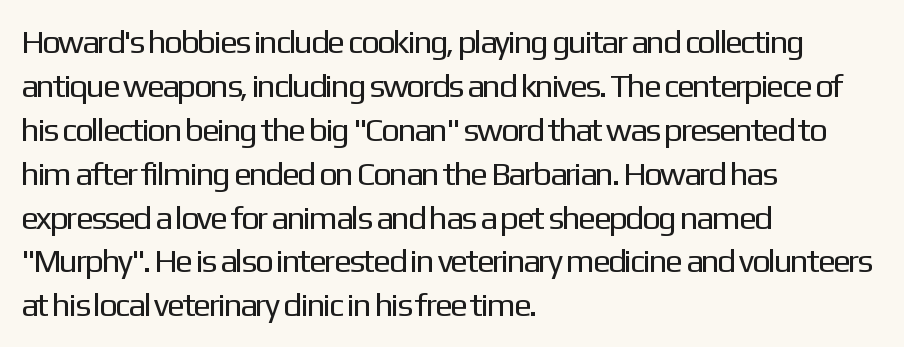
{"serif": "no", "italic": "no", "bold": "no", "weight": "regular", "width": "normal", "stroke_contrast": "low", "x_height": "medium", "monospaced": "no", "underline": "no", "align": "left", "line_spacing": "normal", "line_spacing_ratio": 1.33, "letter_spacing": "normal", "letter_spacing_em": 0.0, "glyph_px": 33}
